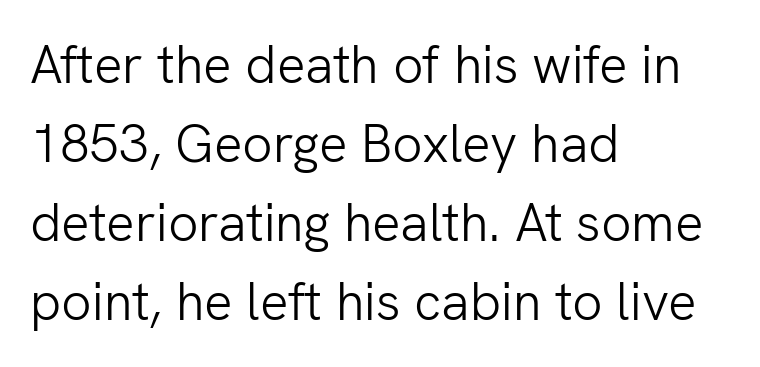
Letterform terminals end flat and unadorned throughout the passage. This sample uses an upright cut, with every glyph sitting square on the baseline. Clear beneath every line of the passage. Character widths vary here, with narrow letters taking less room than wide ones.
